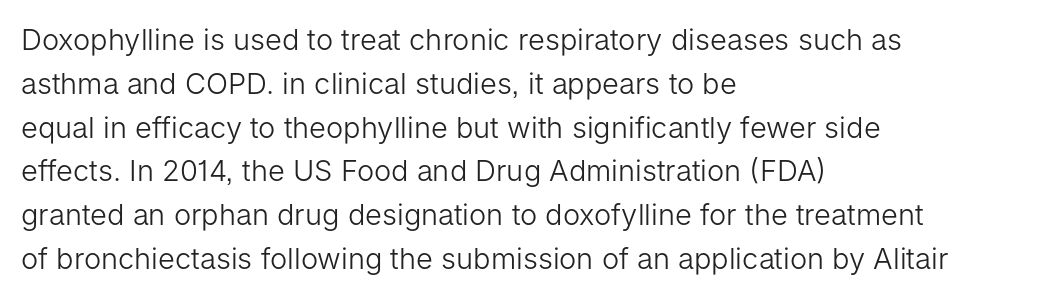
Q: Is the text bold? A: No.
Q: Is the text italic (slanted)? A: No, it is upright.
Q: Is the typeface a serif or a sans-serif typeface? A: Sans-serif.
Q: Is the text underlined? A: No.
Q: How is the paragraph aligned? A: Left-aligned.
Q: Is the spacing between letters normal or unusually wide? A: Normal.
Q: Is the spacing between lines tight, normal or loose? A: Normal.
Q: Width (condensed, normal, or wide)? A: Normal.
Q: Stroke contrast? A: Low.
Q: x-height? A: Medium.
Q: Monospaced? A: No.
